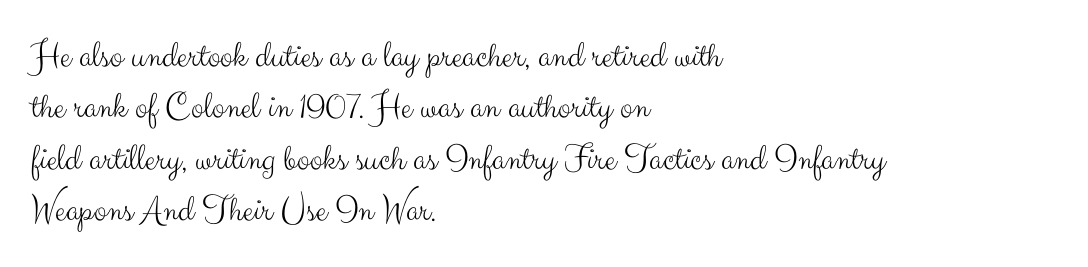
The image shows 38 px light sans-serif type; set left-aligned, normal line spacing (1.35x), normal letter spacing, not underlined; medium stroke contrast and a small x-height.
